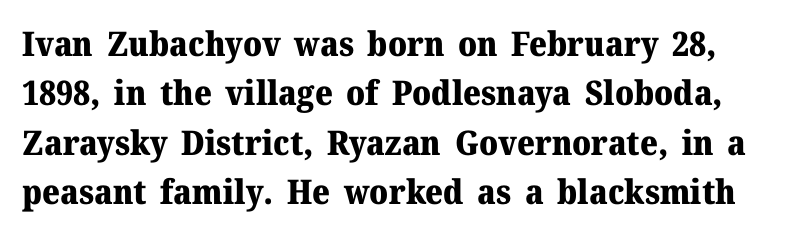
The image shows 34 px heavy serif type, upright; set normal line spacing (1.45x), normal letter spacing, not underlined; medium stroke contrast and a medium x-height.
